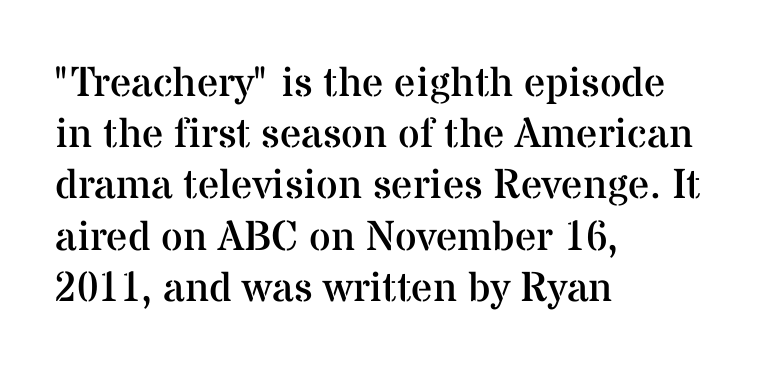
The image shows 42 px regular-weight serif type, upright; set left-aligned, line spacing 1.22x, normal letter spacing, not underlined; medium stroke contrast and a medium x-height.
